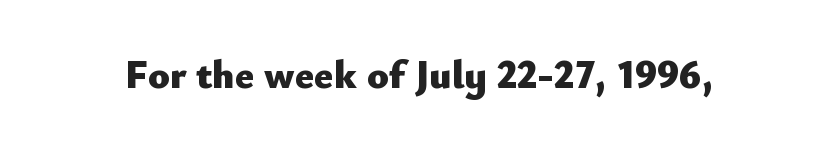
The image shows 40 px heavy sans-serif type, upright; set normal letter spacing, not underlined; low stroke contrast and a small x-height.
